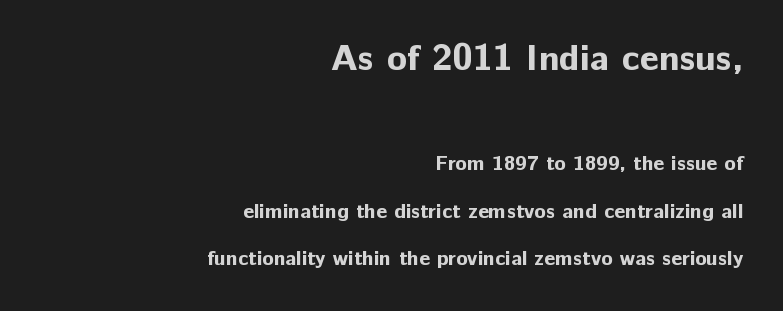
Q: Is the text bold? A: Yes.
Q: Is the text italic (slanted)? A: No, it is upright.
Q: Is the typeface a serif or a sans-serif typeface? A: Sans-serif.
Q: Is the text underlined? A: No.
Q: How is the paragraph aligned? A: Right-aligned.
Q: Is the spacing between letters normal or unusually wide? A: Normal.
Q: Is the spacing between lines tight, normal or loose? A: Loose.
Q: Which block of text is set in a larger size, the first (top) or the second (bottom)? A: The first (top) one.
Q: Width (condensed, normal, or wide)? A: Normal.
Q: Stroke contrast? A: Low.
Q: x-height? A: Medium.
Q: Monospaced? A: No.
